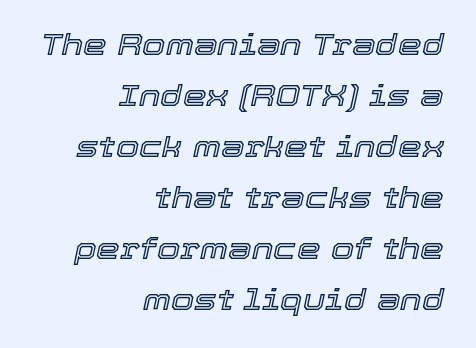
Q: Is the text italic (slanted)? A: Yes, it leans right by about 12 degrees.
Q: Is the text underlined? A: No.
Q: How is the paragraph aligned? A: Right-aligned.
Q: Is the spacing between letters normal or unusually wide? A: Normal.
Q: Is the spacing between lines tight, normal or loose? A: Normal.
Q: Width (condensed, normal, or wide)? A: Normal.
Q: x-height? A: Medium.
Q: Monospaced? A: No.
